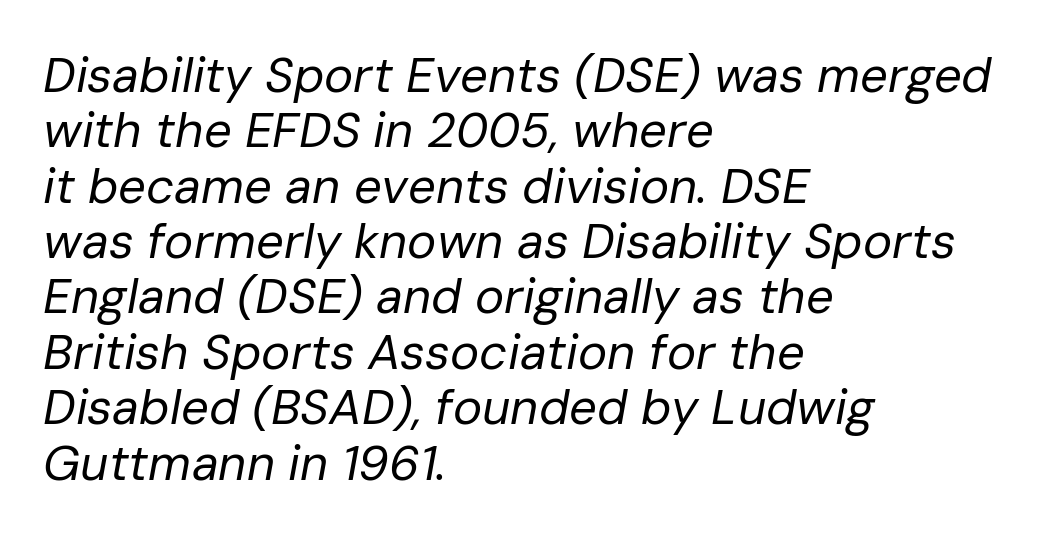
Line starts are locked; line ends wander. Only glyphs here, with clear space below each row. Horizontal bands of white between lines are thin slivers. Heft: none added — not bold. The specimen reads as italic at a glance.
